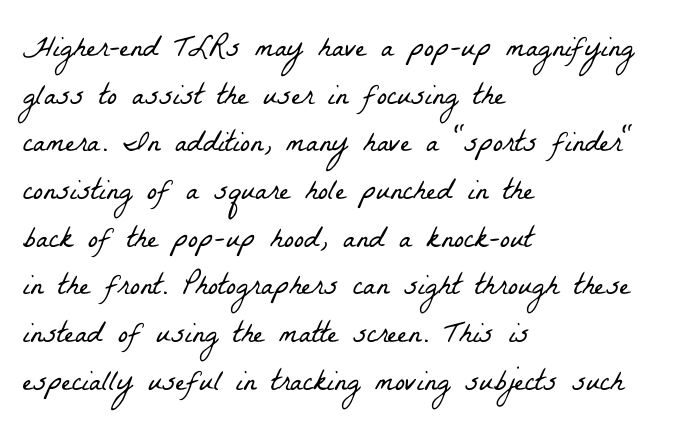
The image shows 30 px light, condensed serif type; set left-aligned, normal line spacing (1.59x), normal letter spacing, not underlined; low stroke contrast and a medium x-height.
